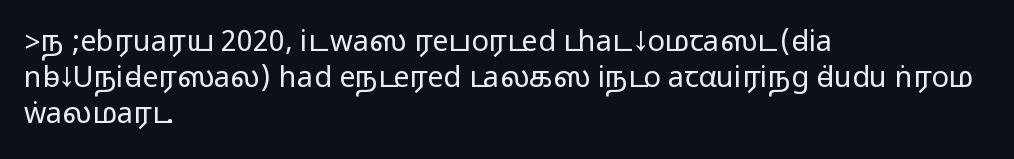
Q: Is the text italic (slanted)? A: No, it is upright.
Q: Is the typeface a serif or a sans-serif typeface? A: Sans-serif.
Q: Is the text underlined? A: No.
Q: How is the paragraph aligned? A: Left-aligned.
Q: Is the spacing between letters normal or unusually wide? A: Normal.
Q: Width (condensed, normal, or wide)? A: Wide.
Q: Stroke contrast? A: Medium.
Q: Monospaced? A: No.
